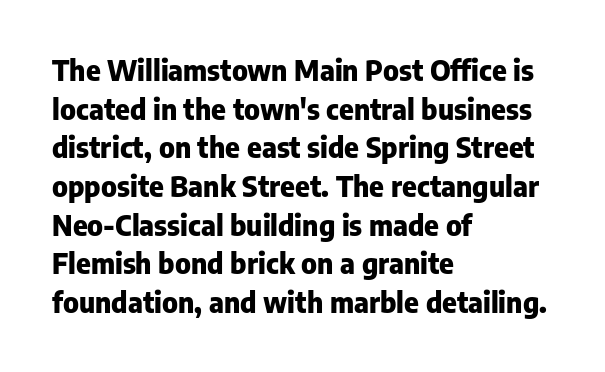
Q: Is the text bold? A: Yes.
Q: Is the text italic (slanted)? A: No, it is upright.
Q: Is the typeface a serif or a sans-serif typeface? A: Sans-serif.
Q: Is the text underlined? A: No.
Q: How is the paragraph aligned? A: Left-aligned.
Q: Is the spacing between letters normal or unusually wide? A: Normal.
Q: Is the spacing between lines tight, normal or loose? A: Normal.
Q: Width (condensed, normal, or wide)? A: Normal.
Q: Stroke contrast? A: Low.
Q: x-height? A: Medium.
Q: Monospaced? A: No.
